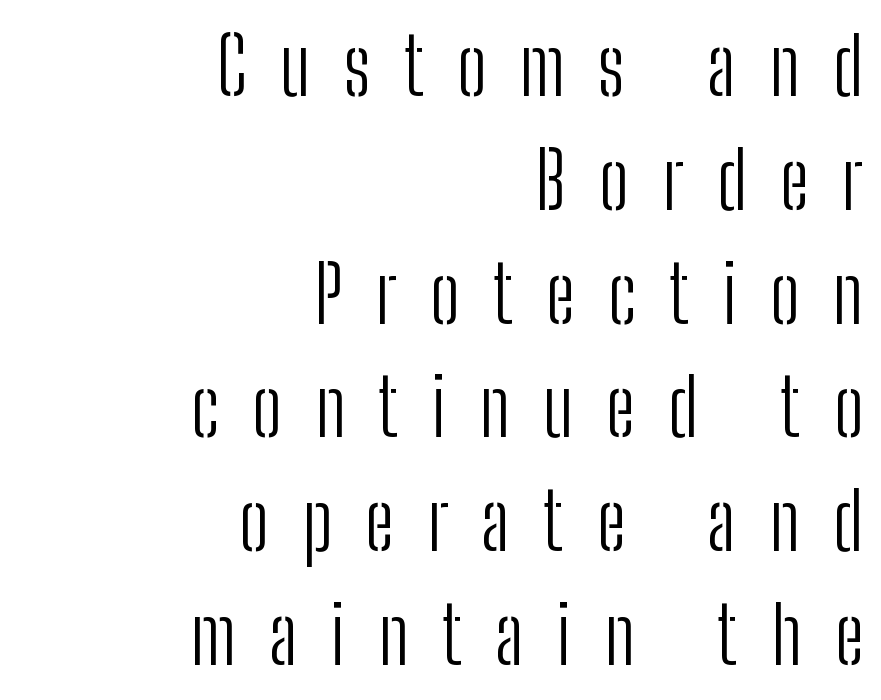
Line ends are locked; line starts wander. Stem width sits at or under what a default text font uses. Horizontal bands of white between lines are of average thickness. The axis of the letterforms is exactly vertical. Unmarked baselines from the first word to the last.
